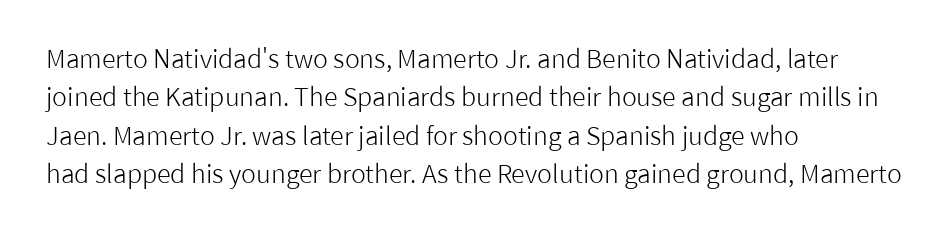
Q: Is the text bold? A: No.
Q: Is the text italic (slanted)? A: No, it is upright.
Q: Is the text underlined? A: No.
Q: How is the paragraph aligned? A: Left-aligned.
Q: Is the spacing between letters normal or unusually wide? A: Normal.
Q: Is the spacing between lines tight, normal or loose? A: Normal.
